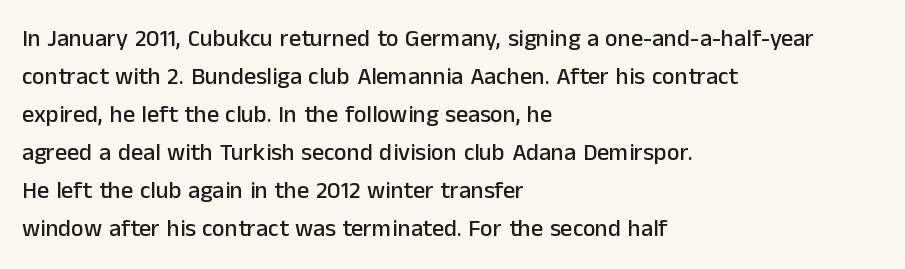
The image shows 24 px text type, upright; set left-aligned, normal line spacing (1.58x), normal letter spacing, not underlined.
